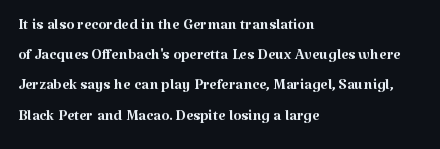
Regarding leading, the lines here are spaced in the standard way. Underline: absent. A classic flush-left, rag-right setting is used for this passage. Every character sits straight up, as roman type does.
